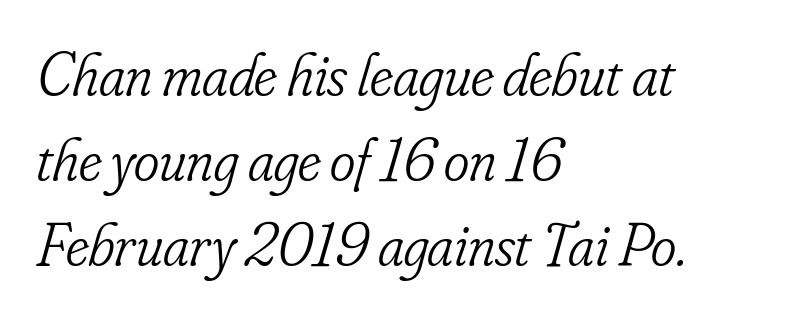
The image shows 61 px light, condensed serif type, italic (leaning right); set left-aligned, normal line spacing (1.39x), normal letter spacing, not underlined; low stroke contrast and a small x-height.
